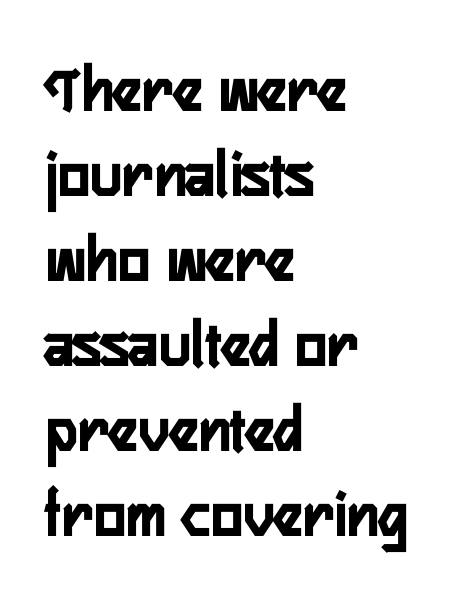
{"serif": "no", "italic": "no", "width": "condensed", "stroke_contrast": "low", "x_height": "medium", "monospaced": "no", "underline": "no", "align": "left", "line_spacing": "normal", "line_spacing_ratio": 1.27, "letter_spacing": "normal", "letter_spacing_em": 0.0, "glyph_px": 67}
